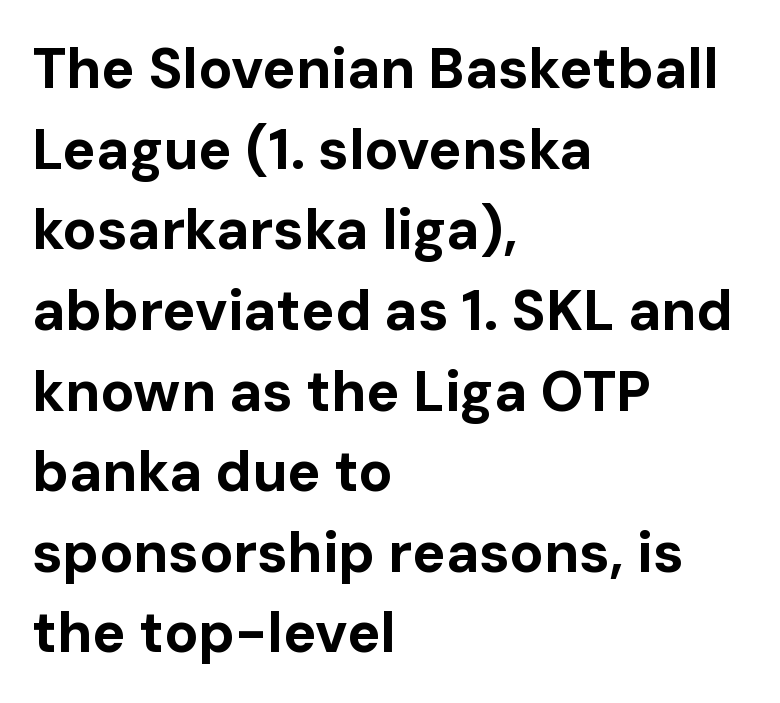
{"serif": "no", "italic": "no", "bold": "yes", "weight": "bold", "width": "normal", "stroke_contrast": "low", "x_height": "medium", "monospaced": "no", "underline": "no", "align": "left", "line_spacing": "normal", "line_spacing_ratio": 1.44, "letter_spacing": "normal", "letter_spacing_em": 0.0, "glyph_px": 56}
